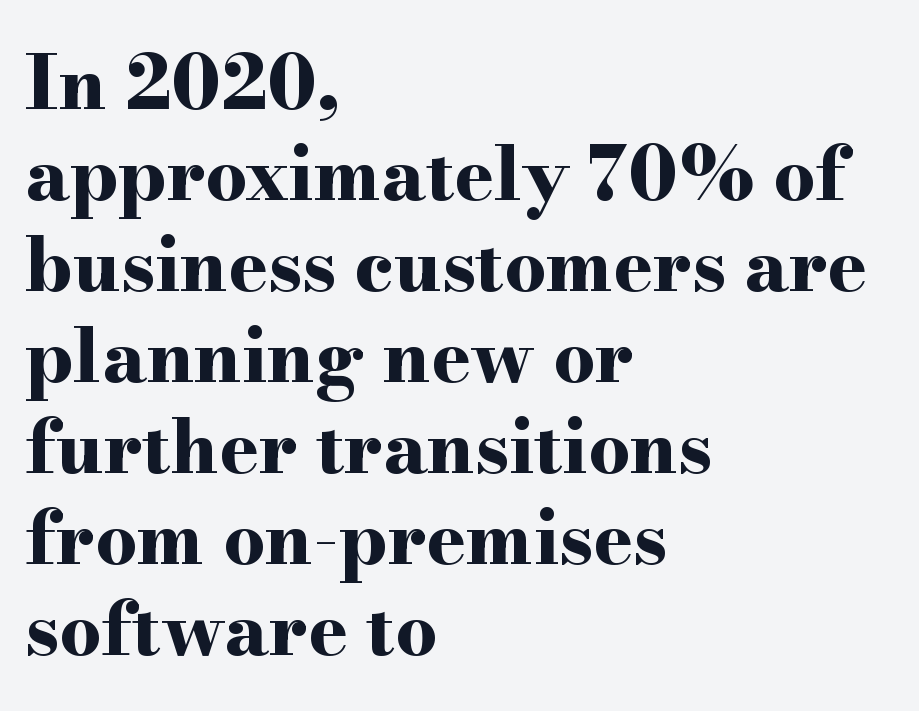
{"serif": "yes", "italic": "no", "bold": "yes", "weight": "bold", "width": "wide", "stroke_contrast": "high", "x_height": "small", "monospaced": "no", "underline": "no", "align": "left", "line_spacing_ratio": 1.23, "letter_spacing": "normal", "letter_spacing_em": 0.0, "glyph_px": 74}
